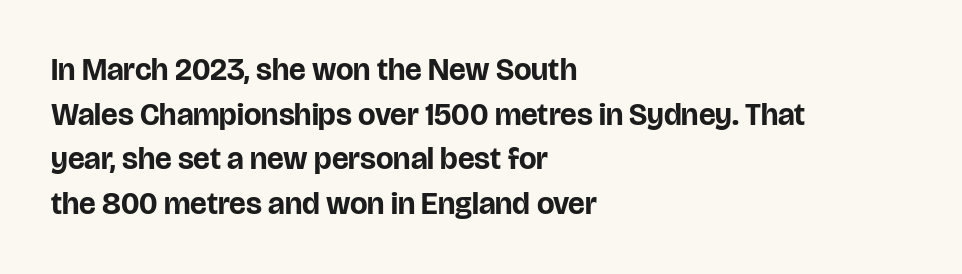
The image shows 31 px bold sans-serif type, upright; set left-aligned, normal line spacing (1.44x), normal letter spacing, not underlined; low stroke contrast and a large x-height.
